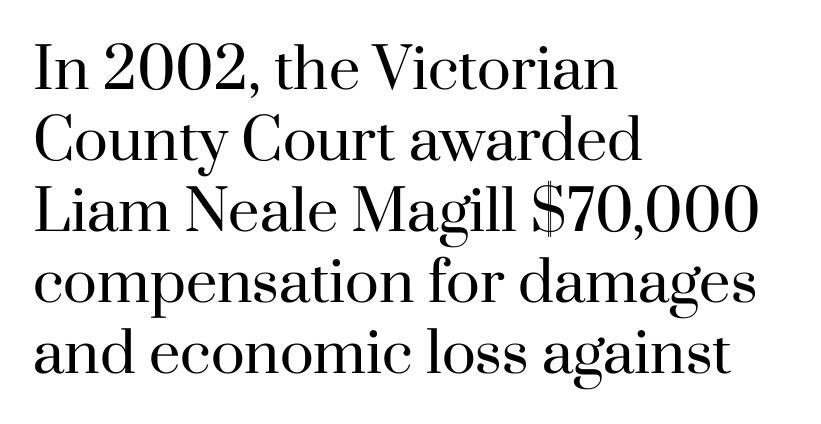
{"serif": "yes", "italic": "no", "bold": "no", "weight": "regular", "width": "normal", "stroke_contrast": "high", "x_height": "small", "monospaced": "no", "underline": "no", "align": "left", "line_spacing": "normal", "line_spacing_ratio": 1.27, "letter_spacing": "normal", "letter_spacing_em": 0.0, "glyph_px": 56}
